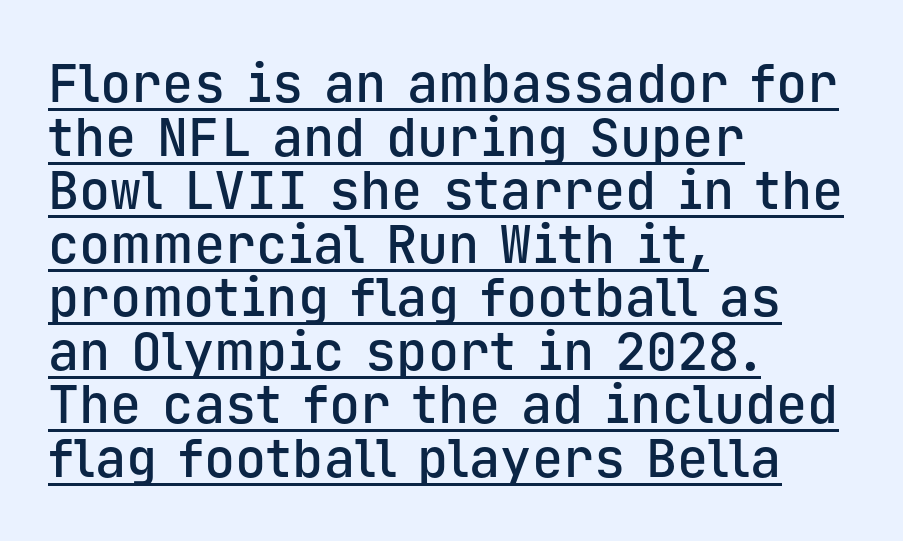
Q: Is the text bold? A: Semi-bold.
Q: Is the text italic (slanted)? A: No, it is upright.
Q: Is the typeface a serif or a sans-serif typeface? A: Sans-serif.
Q: Is the text underlined? A: Yes.
Q: How is the paragraph aligned? A: Left-aligned.
Q: Is the spacing between letters normal or unusually wide? A: Normal.
Q: Is the spacing between lines tight, normal or loose? A: Tight.
Q: Width (condensed, normal, or wide)? A: Normal.
Q: Stroke contrast? A: Low.
Q: x-height? A: Medium.
Q: Monospaced? A: Yes.
